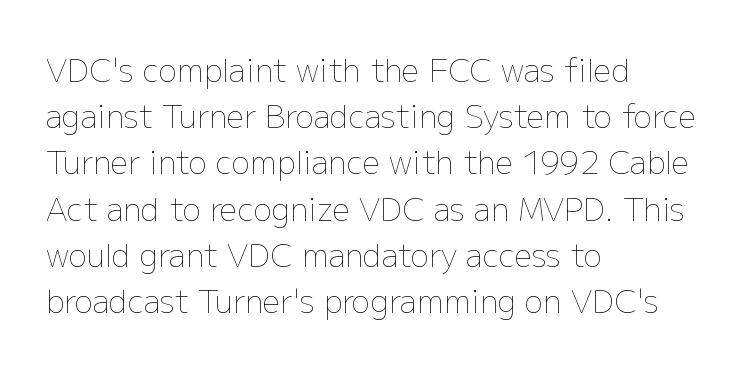
The image shows 31 px thin type, upright; set left-aligned, normal line spacing (1.49x), normal letter spacing, not underlined; low stroke contrast and a medium x-height.
